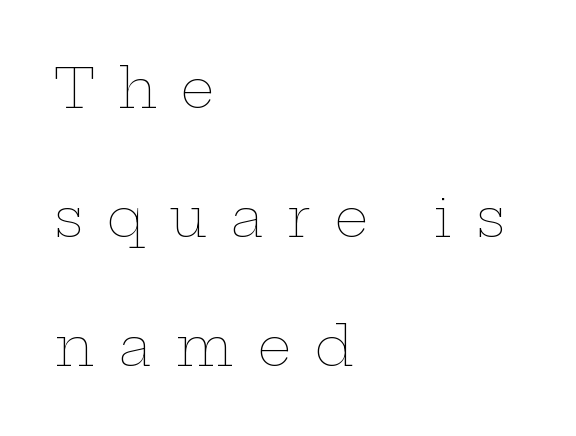
Q: Is the text bold? A: No.
Q: Is the text italic (slanted)? A: No, it is upright.
Q: Is the text underlined? A: No.
Q: How is the paragraph aligned? A: Left-aligned.
Q: Is the spacing between letters normal or unusually wide? A: Unusually wide.
Q: Is the spacing between lines tight, normal or loose? A: Loose.
Q: Width (condensed, normal, or wide)? A: Wide.
Q: Stroke contrast? A: Low.
Q: x-height? A: Medium.
Q: Monospaced? A: No.
